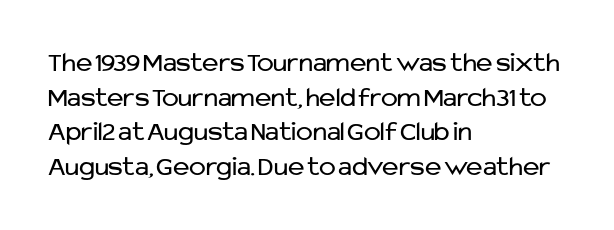
Q: Is the text bold? A: No.
Q: Is the text italic (slanted)? A: No, it is upright.
Q: Is the typeface a serif or a sans-serif typeface? A: Sans-serif.
Q: Is the text underlined? A: No.
Q: How is the paragraph aligned? A: Left-aligned.
Q: Is the spacing between letters normal or unusually wide? A: Normal.
Q: Width (condensed, normal, or wide)? A: Normal.
Q: Stroke contrast? A: Low.
Q: x-height? A: Medium.
Q: Monospaced? A: No.
